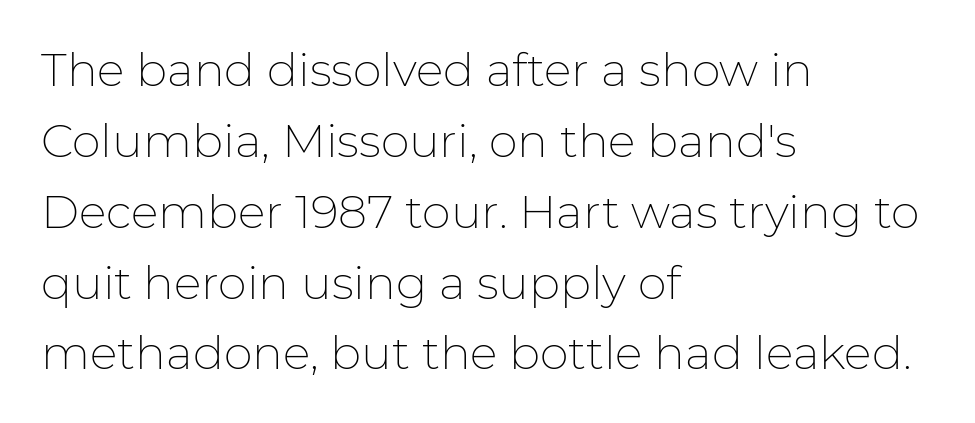
The specimen reads as upright at a glance. Proportional: the letters do not fall into vertical columns. Check the space under the baseline: it is left empty. The type is set solid horizontally, with unmodified tracking. Nothing heavy about these letters — not bold at all.
